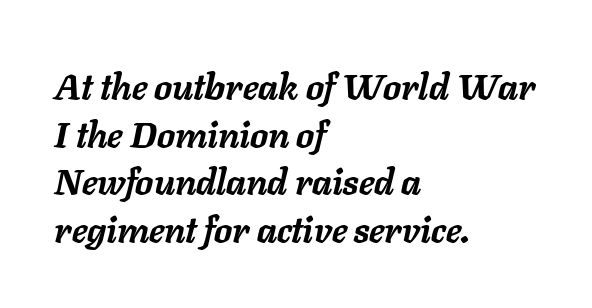
Horizontally, the lines are justified to the leading edge only. The specimen reads as italic at a glance. A clean baseline with only descenders dipping below it. The font is running at its bold setting. These lines are rendered in a variable-pitch font. Evenly set lines give the paragraph a standard silhouette.
